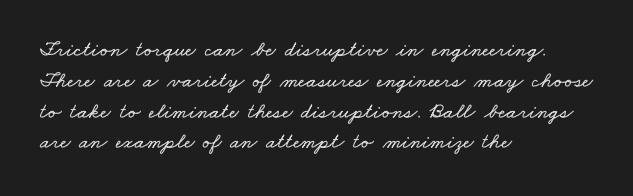
Q: Is the text underlined? A: No.
Q: How is the paragraph aligned? A: Left-aligned.
Q: Is the spacing between letters normal or unusually wide? A: Normal.
Q: Is the spacing between lines tight, normal or loose? A: Normal.
